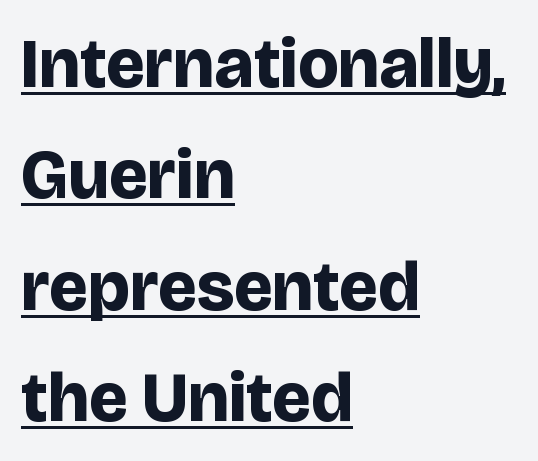
{"serif": "no", "italic": "no", "bold": "yes", "weight": "bold", "width": "normal", "stroke_contrast": "low", "x_height": "large", "monospaced": "no", "underline": "yes", "align": "left", "line_spacing": "normal", "line_spacing_ratio": 1.59, "letter_spacing": "normal", "letter_spacing_em": 0.0, "glyph_px": 70}
